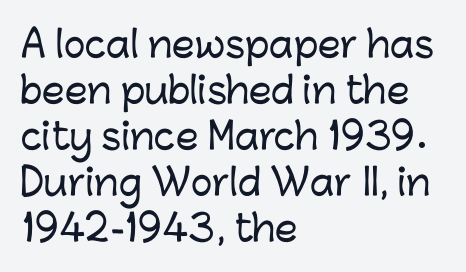
Q: Is the text italic (slanted)? A: No, it is upright.
Q: Is the typeface a serif or a sans-serif typeface? A: Sans-serif.
Q: Is the text underlined? A: No.
Q: How is the paragraph aligned? A: Left-aligned.
Q: Is the spacing between letters normal or unusually wide? A: Normal.
Q: Is the spacing between lines tight, normal or loose? A: Normal.
Q: Width (condensed, normal, or wide)? A: Normal.
Q: Stroke contrast? A: Low.
Q: x-height? A: Medium.
Q: Monospaced? A: No.
